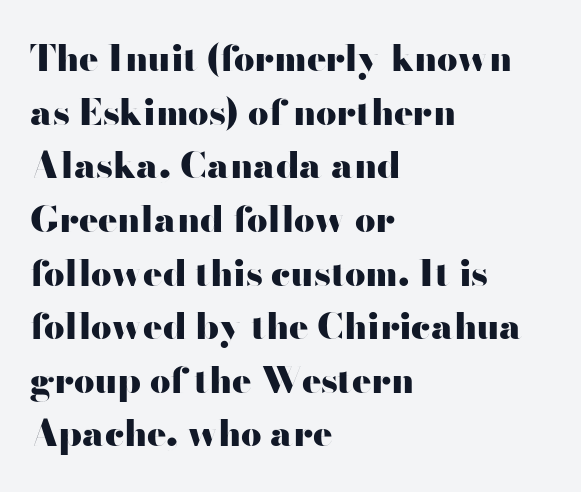
The image shows 36 px heavy, wide sans-serif type, upright; set left-aligned, normal line spacing (1.49x), normal letter spacing, not underlined; high stroke contrast and a small x-height.
